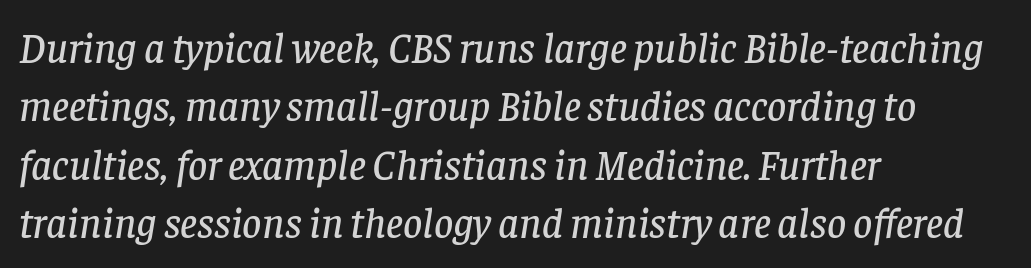
{"serif": "yes", "italic": "yes", "lean": "right", "slant_degrees": 8, "width": "normal", "stroke_contrast": "low", "x_height": "large", "monospaced": "no", "underline": "no", "align": "left", "line_spacing": "normal", "line_spacing_ratio": 1.39, "letter_spacing": "normal", "letter_spacing_em": 0.0, "glyph_px": 42}
